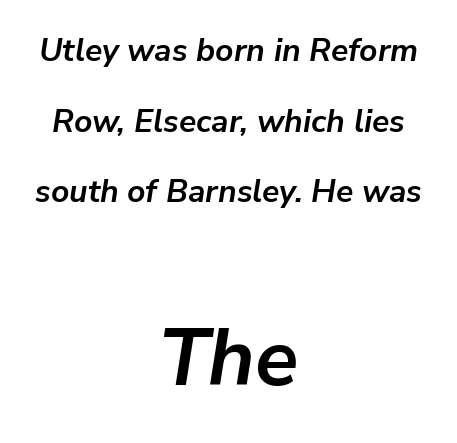
The image shows 80 px semibold type, italic (leaning right); set centered, loose line spacing (2.21x), normal letter spacing, not underlined; the second (bottom) block is 2.5x larger; low stroke contrast and a medium x-height.
